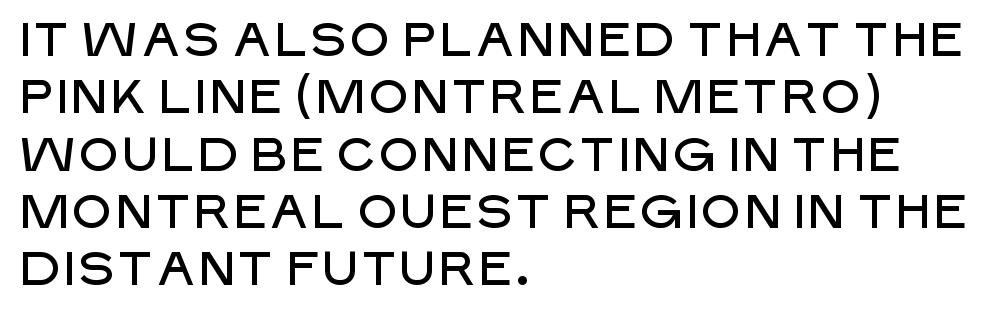
{"serif": "no", "italic": "no", "width": "normal", "stroke_contrast": "low", "x_height": "large", "monospaced": "no", "underline": "no", "align": "left", "line_spacing_ratio": 1.22, "letter_spacing": "normal", "letter_spacing_em": 0.0, "glyph_px": 47}
